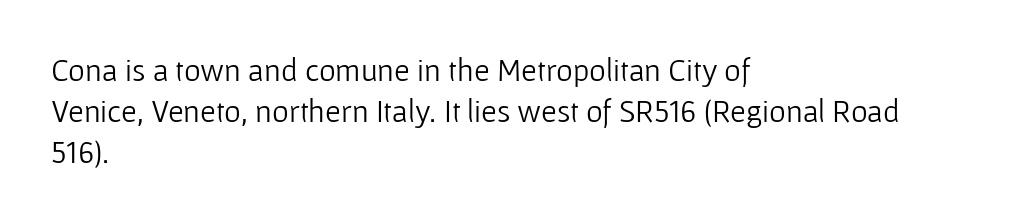
The cut favours lightness, reaching ordinary text weight at its darkest. How would I describe the line gaps? Plain and ordinary. Layout note: lines flush left. Unlike italic type, these characters show no tilt at all. The rendering uses natural spacing where letterforms have individual widths.
